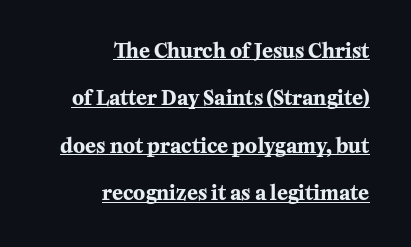
Q: Is the text bold? A: Yes.
Q: Is the text italic (slanted)? A: No, it is upright.
Q: Is the text underlined? A: Yes.
Q: How is the paragraph aligned? A: Right-aligned.
Q: Is the spacing between letters normal or unusually wide? A: Normal.
Q: Is the spacing between lines tight, normal or loose? A: Loose.
